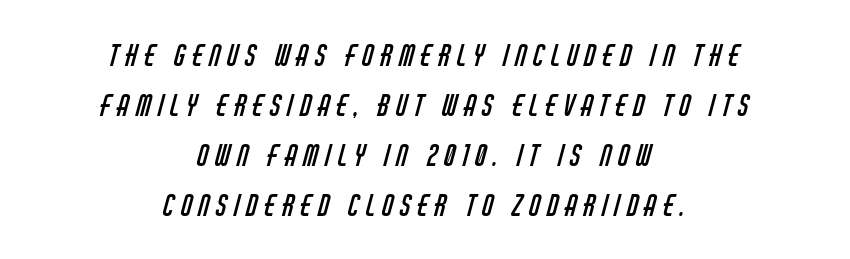
The image shows 29 px regular-weight, condensed sans-serif type; set centered, line spacing 1.72x, unusually wide letter spacing (+0.23 em), not underlined; low stroke contrast and a large x-height.
